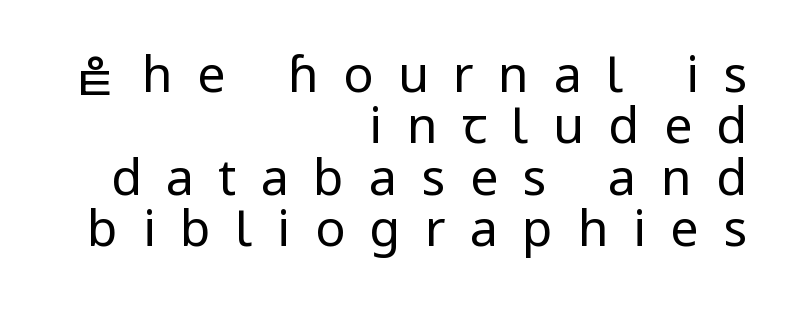
{"serif": "no", "italic": "no", "bold": "no", "weight": "regular", "width": "condensed", "stroke_contrast": "low", "underline": "no", "align": "right", "line_spacing": "tight", "line_spacing_ratio": 1.03, "letter_spacing": "wide", "letter_spacing_em": 0.49, "glyph_px": 50}
